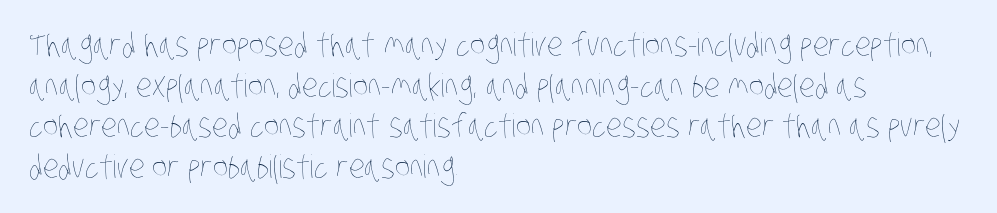
The image shows 32 px thin, condensed type; set left-aligned, normal line spacing (1.27x), normal letter spacing, not underlined; low stroke contrast and a large x-height.
